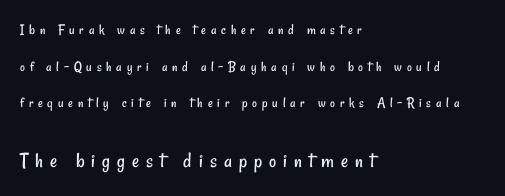
The image shows 22 px text type; set left-aligned, loose line spacing (2.44x), unusually wide letter spacing (+0.32 em), not underlined; the second (bottom) block is 1.47x larger.
